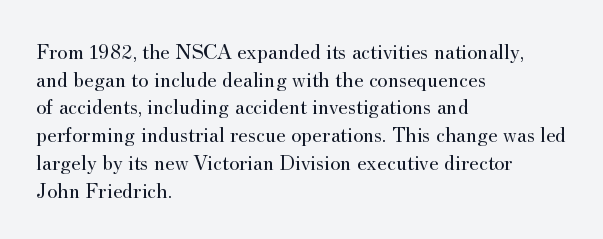
{"italic": "no", "bold": "no", "underline": "no", "align": "left", "line_spacing": "normal", "line_spacing_ratio": 1.26, "letter_spacing": "normal", "letter_spacing_em": 0.0, "glyph_px": 22}
